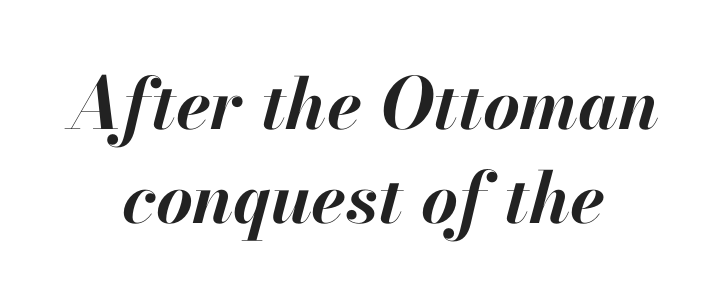
Looks like regular typesetting: each glyph gets only the width it needs. Letter spacing: default. The passage shown is emphatically bold. The words here are not underlined. These lines were composed using italics. Quick note: interline space is typical.
